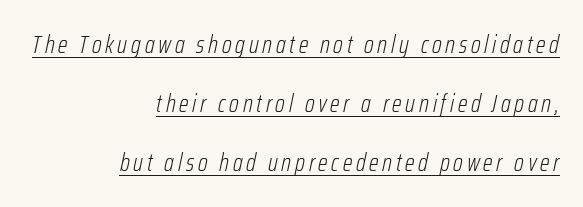
Q: Is the text bold? A: No.
Q: Is the text italic (slanted)? A: Yes, it leans right by about 12 degrees.
Q: Is the text underlined? A: Yes.
Q: How is the paragraph aligned? A: Right-aligned.
Q: Is the spacing between lines tight, normal or loose? A: Loose.
